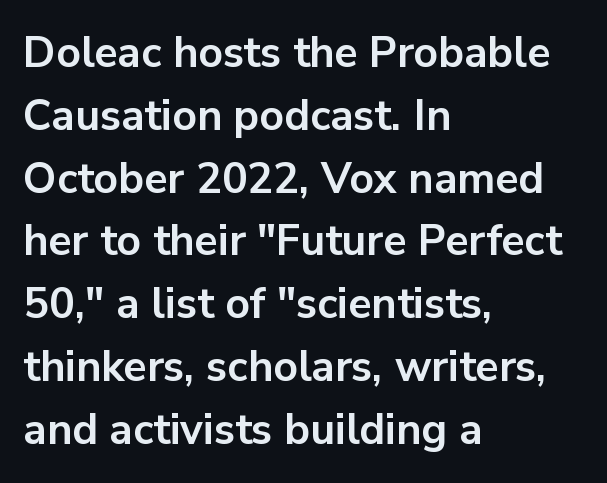
The image shows 43 px bold sans-serif type, upright; set left-aligned, normal line spacing (1.46x), normal letter spacing, not underlined; low stroke contrast and a medium x-height.
